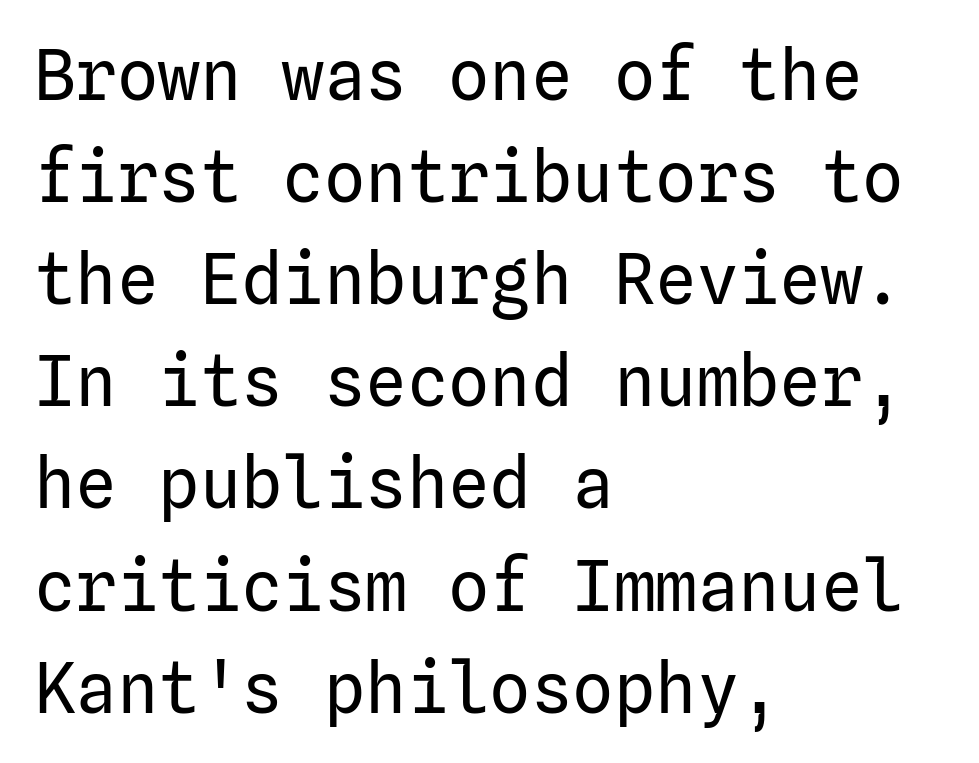
The rendering keeps characters at their native spacing. To sum up the face: it is a sans, with no serifs. Casual observation: everything's shoved over to the left. Glance below the letters and you will spot only blank space.
